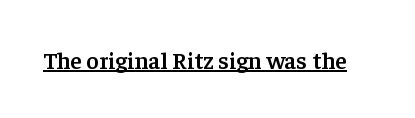
Q: Is the text bold? A: Semi-bold.
Q: Is the text italic (slanted)? A: No, it is upright.
Q: Is the text underlined? A: Yes.
Q: Is the spacing between letters normal or unusually wide? A: Normal.
